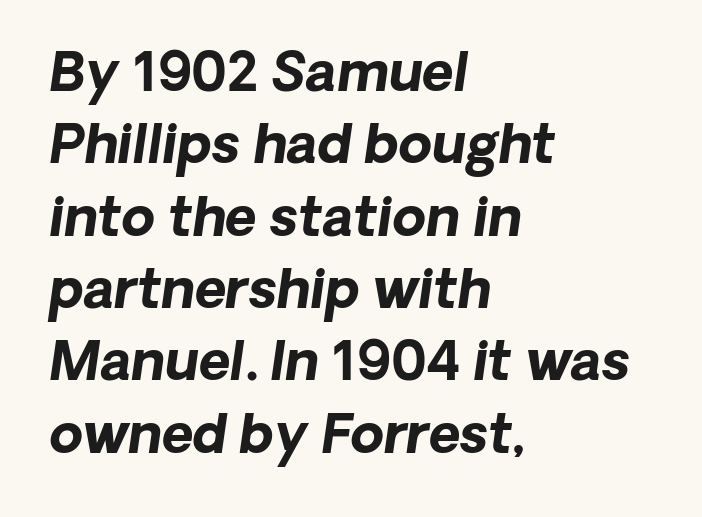
Q: Is the text bold? A: Yes.
Q: Is the text italic (slanted)? A: Yes, it leans right by about 8 degrees.
Q: Is the text underlined? A: No.
Q: How is the paragraph aligned? A: Left-aligned.
Q: Is the spacing between letters normal or unusually wide? A: Normal.
Q: Is the spacing between lines tight, normal or loose? A: Normal.
Q: Width (condensed, normal, or wide)? A: Normal.
Q: Stroke contrast? A: Low.
Q: x-height? A: Medium.
Q: Monospaced? A: No.
